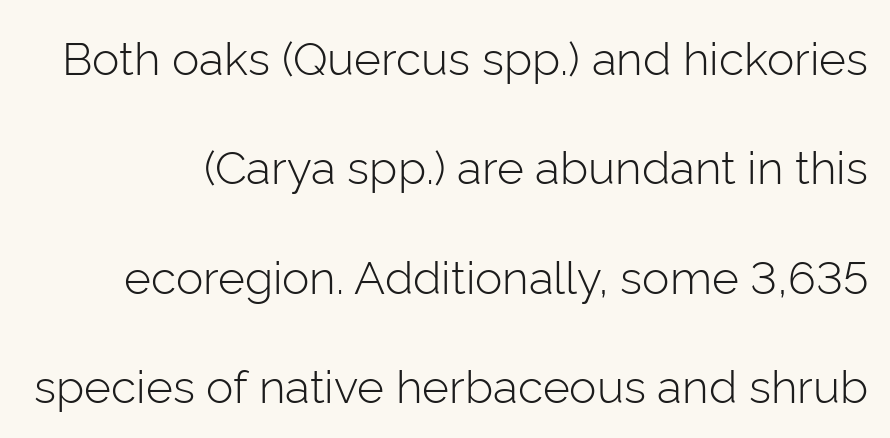
Q: Is the text bold? A: No.
Q: Is the text italic (slanted)? A: No, it is upright.
Q: Is the typeface a serif or a sans-serif typeface? A: Sans-serif.
Q: Is the text underlined? A: No.
Q: Is the spacing between letters normal or unusually wide? A: Normal.
Q: Is the spacing between lines tight, normal or loose? A: Loose.
Q: Width (condensed, normal, or wide)? A: Normal.
Q: Stroke contrast? A: Low.
Q: x-height? A: Medium.
Q: Monospaced? A: No.
